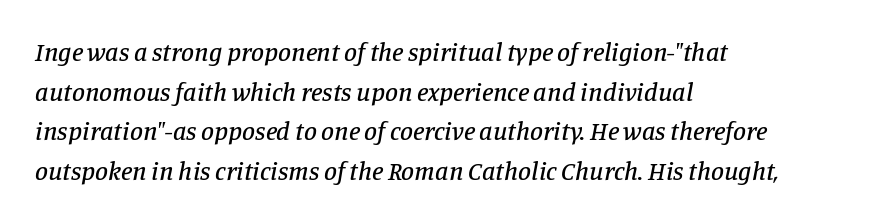
The image shows 26 px text type, italic (leaning right); set left-aligned, normal line spacing (1.52x), normal letter spacing, not underlined.
